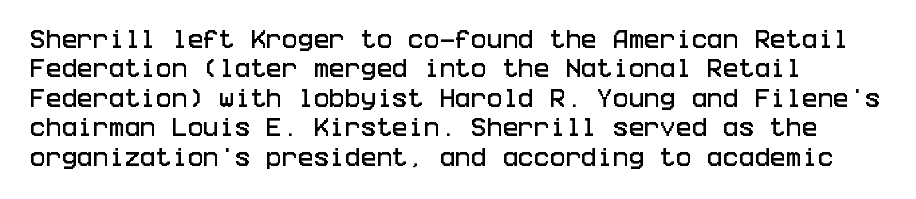
The image shows 21 px text type, upright; set normal line spacing (1.4x), normal letter spacing, not underlined.
